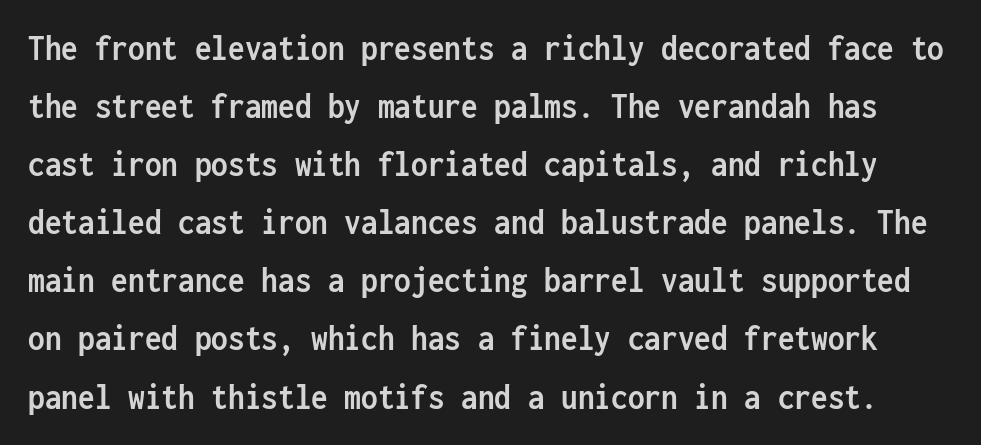
{"serif": "no", "italic": "no", "bold": "yes", "weight": "semibold", "width": "condensed", "stroke_contrast": "low", "x_height": "medium", "monospaced": "yes", "underline": "no", "line_spacing": "normal", "line_spacing_ratio": 1.57, "letter_spacing": "normal", "letter_spacing_em": 0.0, "glyph_px": 37}
